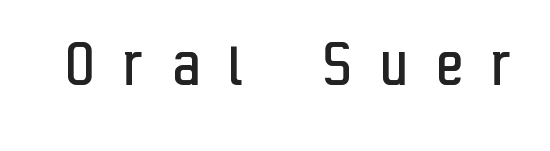
The image shows 68 px regular-weight, condensed sans-serif type, upright; set unusually wide letter spacing (+0.45 em), not underlined; low stroke contrast and a medium x-height.
